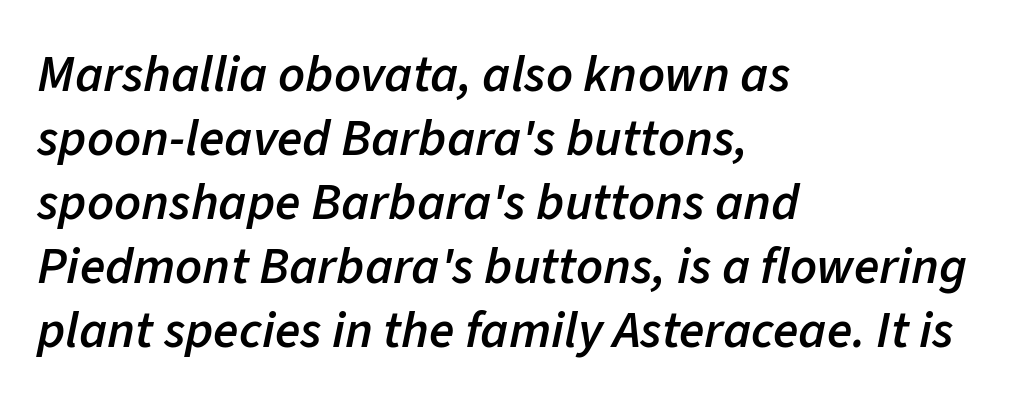
Spacing verdict: proportional, widths tailored to each character. Tall strokes in this sample are angled rather than plumb. Teacher's note: observe the even left margin — that is flush-left alignment. Slightly chunky letters — semibold, I'd say, not full bold. Does extra space separate the letters? No, they use regular spacing. Decoration check: the copy has no underline.
